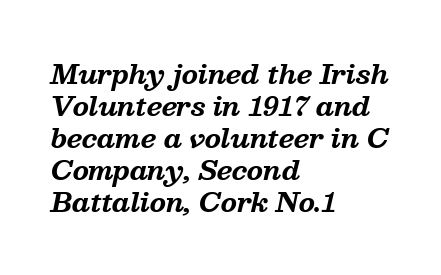
The image shows 26 px bold type, italic (leaning right); set left-aligned, line spacing 1.23x, normal letter spacing, not underlined.
